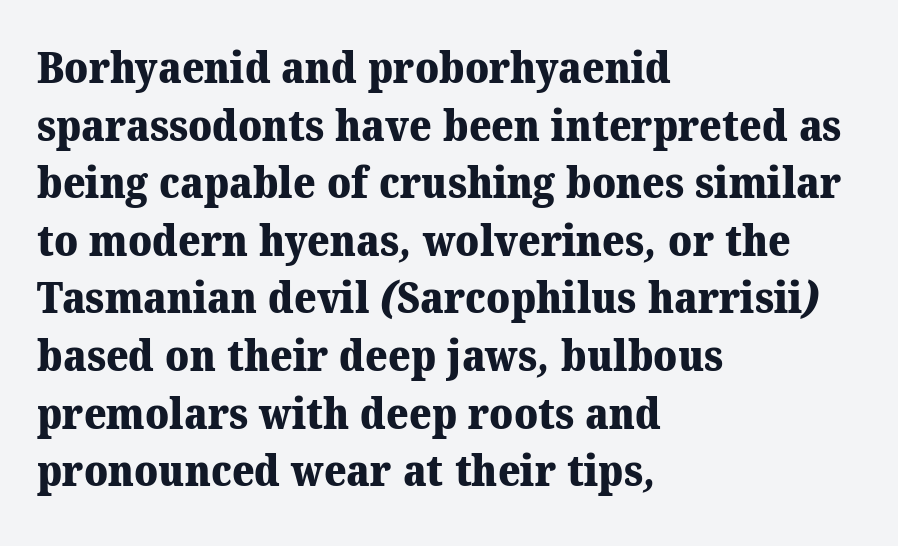
{"serif": "yes", "bold": "yes", "weight": "heavy", "width": "normal", "stroke_contrast": "medium", "x_height": "medium", "monospaced": "no", "underline": "no", "align": "left", "line_spacing": "normal", "line_spacing_ratio": 1.34, "letter_spacing": "normal", "letter_spacing_em": 0.0, "glyph_px": 43}
